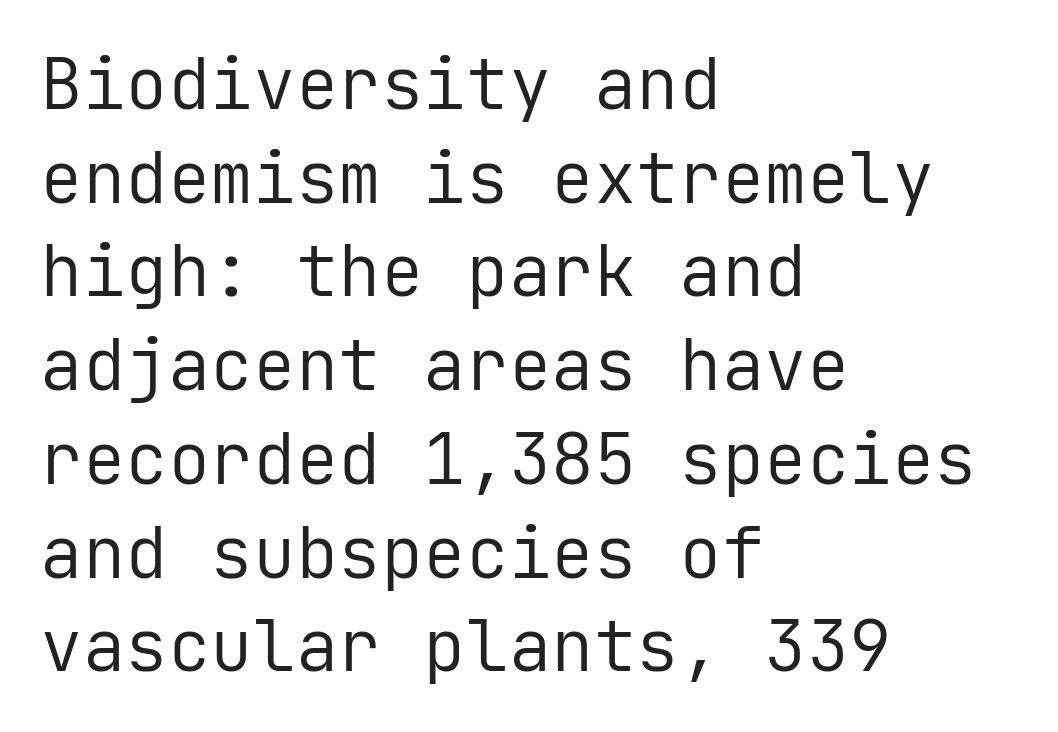
Q: Is the text bold? A: No.
Q: Is the text italic (slanted)? A: No, it is upright.
Q: Is the typeface a serif or a sans-serif typeface? A: Sans-serif.
Q: Is the text underlined? A: No.
Q: How is the paragraph aligned? A: Left-aligned.
Q: Is the spacing between letters normal or unusually wide? A: Normal.
Q: Is the spacing between lines tight, normal or loose? A: Normal.
Q: Width (condensed, normal, or wide)? A: Normal.
Q: Stroke contrast? A: Low.
Q: x-height? A: Medium.
Q: Monospaced? A: Yes.
